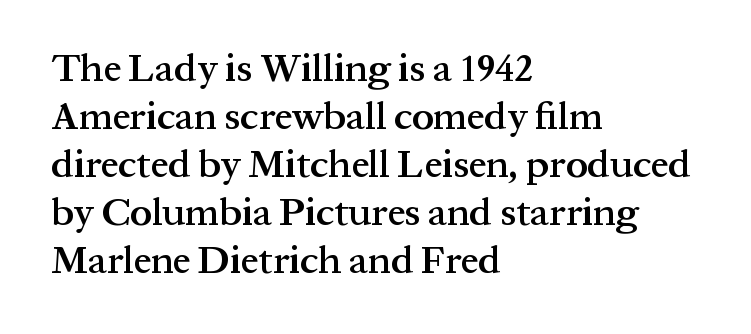
{"serif": "yes", "italic": "no", "bold": "semi", "weight": "semibold", "width": "normal", "stroke_contrast": "medium", "x_height": "medium", "monospaced": "no", "underline": "no", "align": "left", "line_spacing_ratio": 1.23, "letter_spacing": "normal", "letter_spacing_em": 0.0, "glyph_px": 39}
